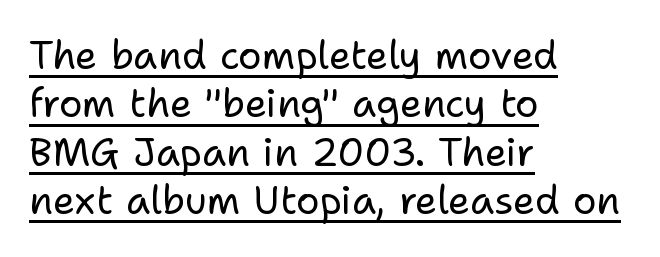
Q: Is the text bold? A: No.
Q: Is the text italic (slanted)? A: No, it is upright.
Q: Is the typeface a serif or a sans-serif typeface? A: Sans-serif.
Q: Is the text underlined? A: Yes.
Q: How is the paragraph aligned? A: Left-aligned.
Q: Is the spacing between letters normal or unusually wide? A: Normal.
Q: Width (condensed, normal, or wide)? A: Normal.
Q: Stroke contrast? A: Low.
Q: x-height? A: Medium.
Q: Monospaced? A: No.
